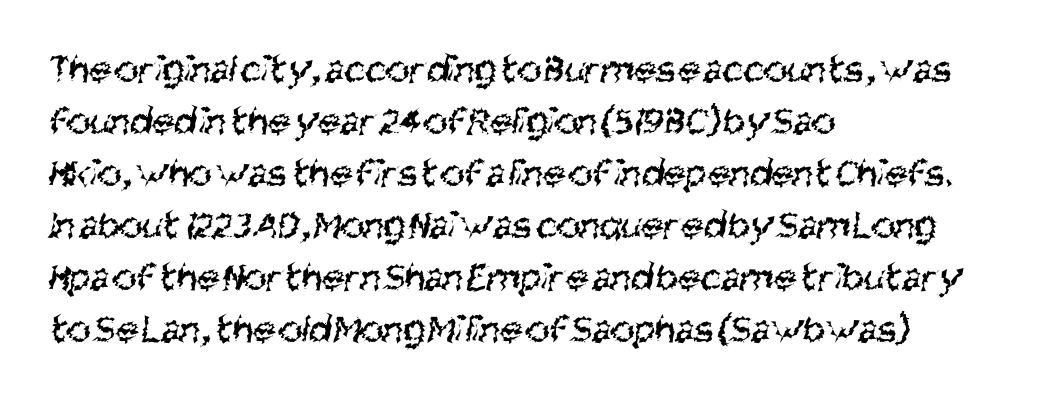
The image shows 41 px regular-weight, condensed sans-serif type; set left-aligned, normal line spacing (1.27x), normal letter spacing, not underlined; medium stroke contrast and a large x-height.
